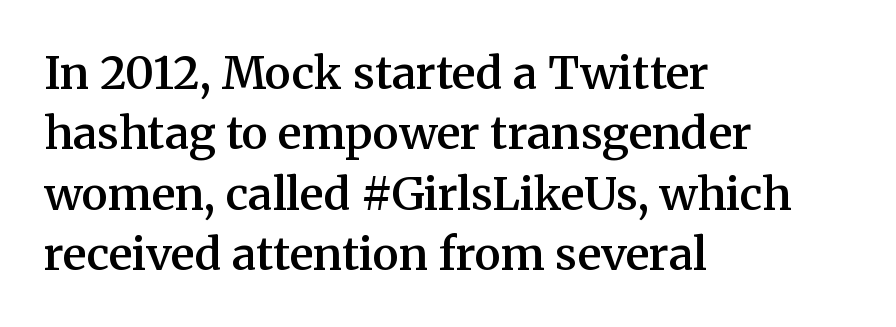
These lines are rendered in a variable-pitch font. The glyphs in this specimen are seriffed. Horizontal bands of white between lines are of average thickness. Nope, not italic — everything's standing straight. Bare-footed words on every line.
